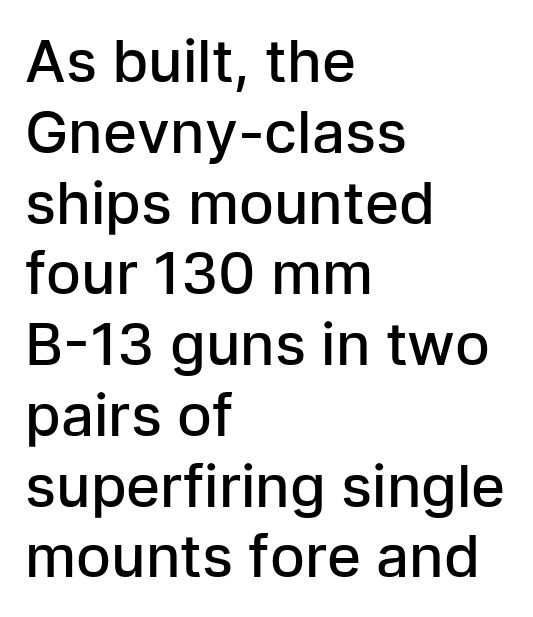
The image shows 58 px semibold sans-serif type, upright; set left-aligned, line spacing 1.22x, normal letter spacing, not underlined; low stroke contrast and a medium x-height.
